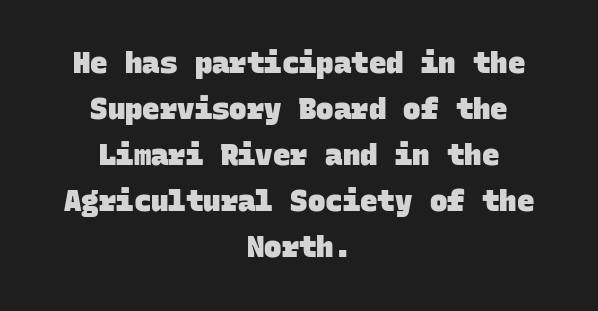
The image shows 29 px heavy sans-serif type, monospaced; set centered, normal line spacing (1.59x), normal letter spacing, not underlined; low stroke contrast and a large x-height.
